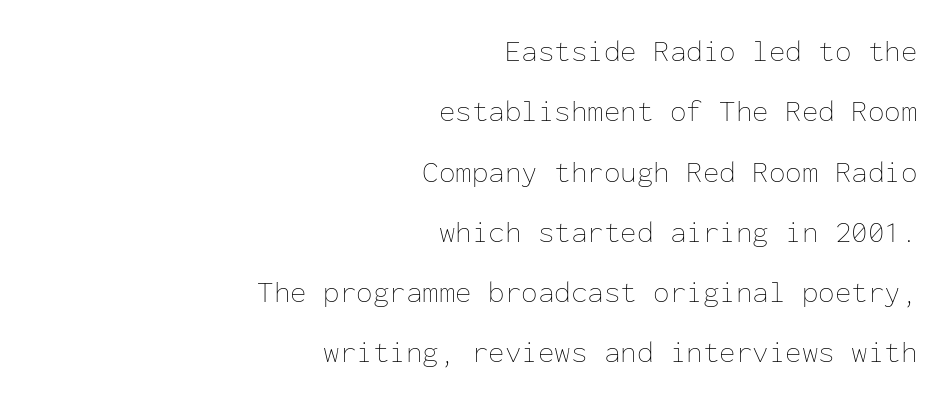
{"italic": "no", "bold": "no", "weight": "thin", "width": "normal", "stroke_contrast": "low", "x_height": "medium", "monospaced": "yes", "underline": "no", "align": "right", "line_spacing": "loose", "line_spacing_ratio": 2.01, "letter_spacing": "normal", "letter_spacing_em": 0.0, "glyph_px": 30}
